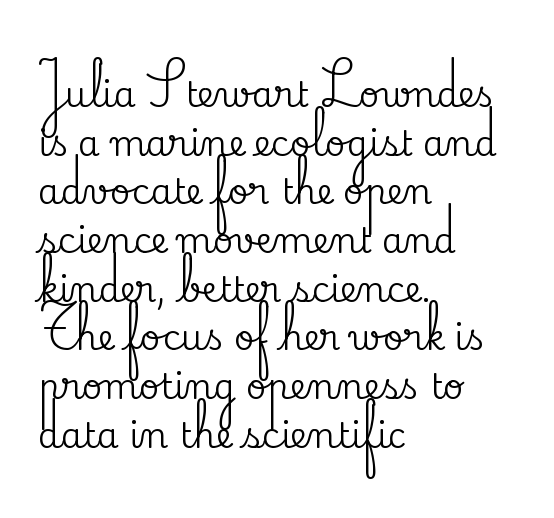
Beneath every word, the page is bare. A typesetter would mark this as roman, not italic. This block has exactly the height ordinary leading produces. Is this a fixed-width face? No — the glyphs have proportional, varying widths.
